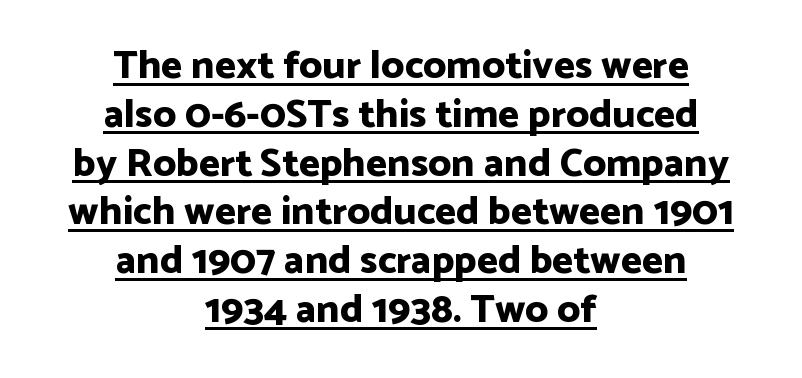
Q: Is the text bold? A: Yes.
Q: Is the text italic (slanted)? A: No, it is upright.
Q: Is the typeface a serif or a sans-serif typeface? A: Sans-serif.
Q: Is the text underlined? A: Yes.
Q: How is the paragraph aligned? A: Centered.
Q: Is the spacing between letters normal or unusually wide? A: Normal.
Q: Width (condensed, normal, or wide)? A: Normal.
Q: Stroke contrast? A: Low.
Q: x-height? A: Medium.
Q: Monospaced? A: No.
